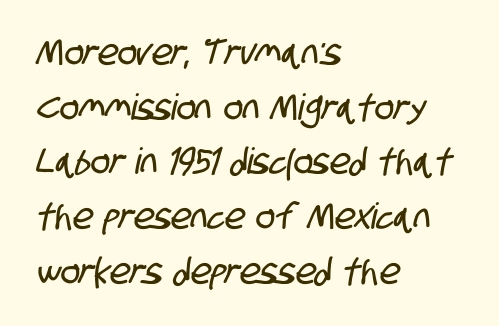
{"serif": "no", "width": "condensed", "stroke_contrast": "low", "x_height": "large", "monospaced": "no", "underline": "no", "align": "left", "line_spacing": "normal", "line_spacing_ratio": 1.52, "letter_spacing": "normal", "letter_spacing_em": 0.0, "glyph_px": 36}
